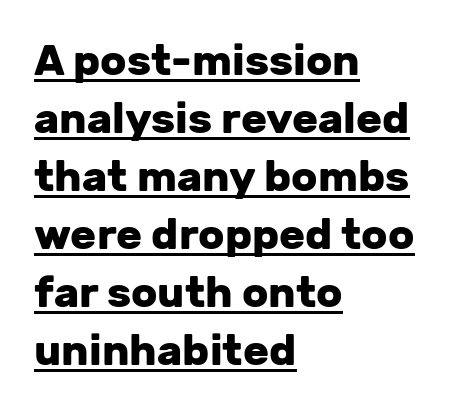
{"serif": "no", "italic": "no", "bold": "yes", "weight": "heavy", "width": "normal", "stroke_contrast": "low", "x_height": "medium", "monospaced": "no", "underline": "yes", "align": "left", "line_spacing": "normal", "line_spacing_ratio": 1.35, "letter_spacing": "normal", "letter_spacing_em": 0.0, "glyph_px": 43}
